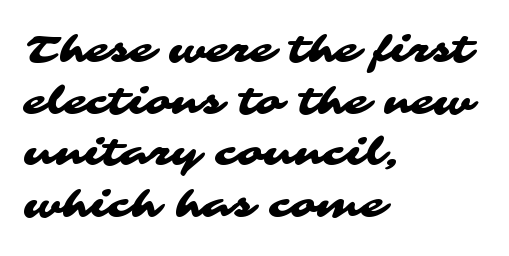
Q: Is the typeface a serif or a sans-serif typeface? A: Sans-serif.
Q: Is the text underlined? A: No.
Q: How is the paragraph aligned? A: Left-aligned.
Q: Is the spacing between letters normal or unusually wide? A: Normal.
Q: Is the spacing between lines tight, normal or loose? A: Normal.
Q: Width (condensed, normal, or wide)? A: Wide.
Q: Stroke contrast? A: Medium.
Q: x-height? A: Medium.
Q: Monospaced? A: No.
